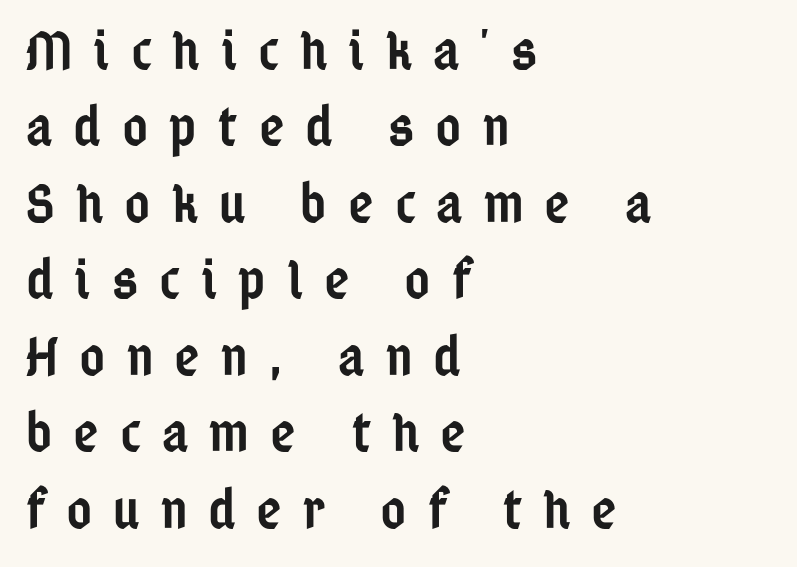
Q: Is the text bold? A: Semi-bold.
Q: Is the text italic (slanted)? A: No, it is upright.
Q: Is the typeface a serif or a sans-serif typeface? A: Sans-serif.
Q: Is the text underlined? A: No.
Q: How is the paragraph aligned? A: Left-aligned.
Q: Is the spacing between letters normal or unusually wide? A: Unusually wide.
Q: Is the spacing between lines tight, normal or loose? A: Normal.
Q: Width (condensed, normal, or wide)? A: Condensed.
Q: Stroke contrast? A: Low.
Q: x-height? A: Medium.
Q: Monospaced? A: No.
